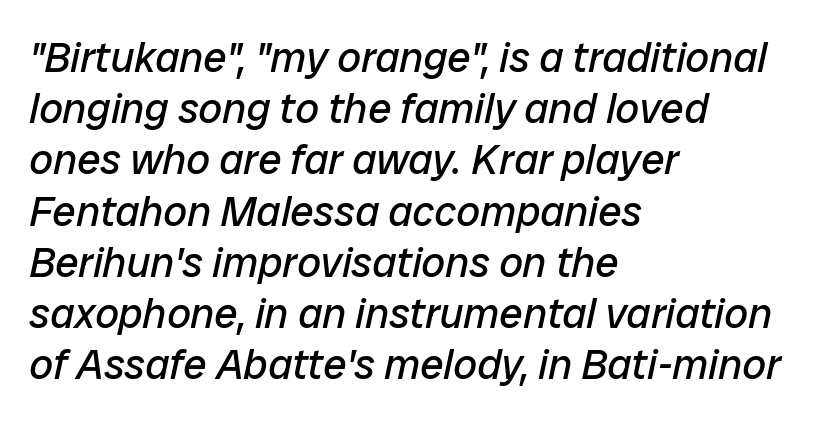
The compositor pushed each line to the left boundary. The letterforms sit shoulder to shoulder at normal distance. Underline: absent. No letter is thick-stroked: the sample isn't bold.
